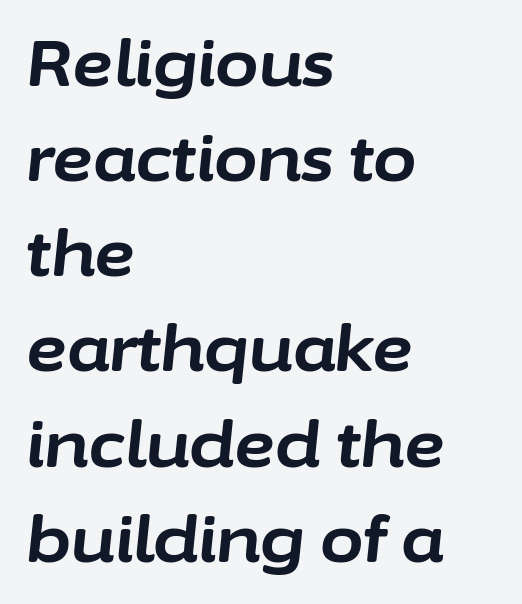
The image shows 63 px bold type, italic (leaning right); set left-aligned, normal line spacing (1.51x), normal letter spacing, not underlined; low stroke contrast and a medium x-height.
